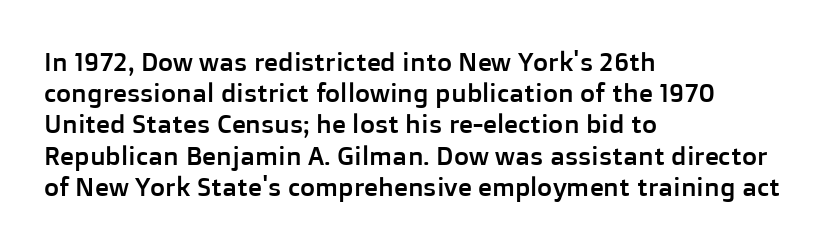
Q: Is the text italic (slanted)? A: No, it is upright.
Q: Is the text underlined? A: No.
Q: How is the paragraph aligned? A: Left-aligned.
Q: Is the spacing between letters normal or unusually wide? A: Normal.
